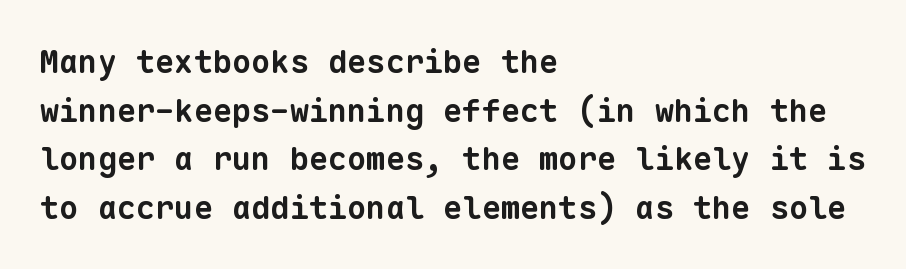
{"serif": "no", "bold": "yes", "weight": "bold", "width": "normal", "stroke_contrast": "low", "x_height": "medium", "monospaced": "yes", "underline": "no", "align": "left", "line_spacing": "normal", "line_spacing_ratio": 1.52, "letter_spacing": "normal", "letter_spacing_em": 0.0, "glyph_px": 32}
